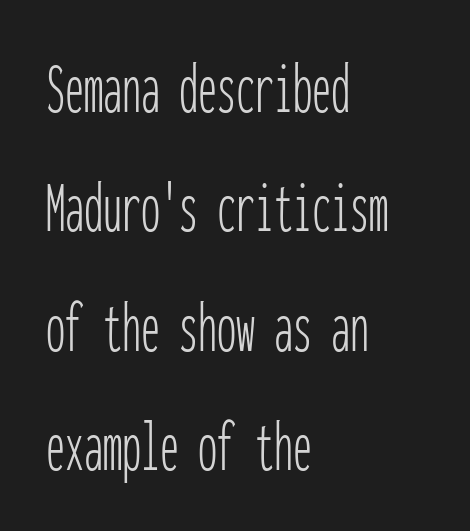
Is the stroke heavy? The answer is a plain regular-or-lighter. Regarding leading, the lines here are spaced in the standard way. The letters march in equal steps, a hallmark of fixed-pitch type. Underline: absent. Left-aligned paragraph, ragged on the right. Short note: letters normally spaced.
